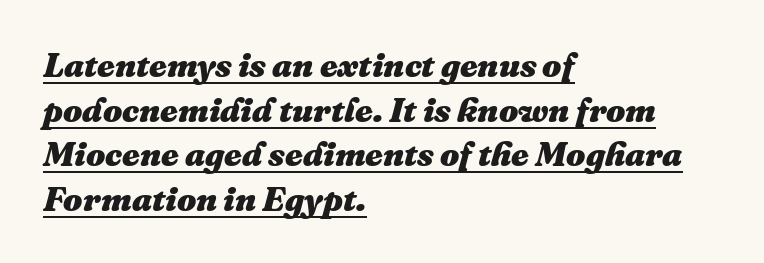
The image shows 34 px heavy type, italic (leaning right); set left-aligned, normal line spacing (1.31x), normal letter spacing, underlined; medium stroke contrast and a medium x-height.
